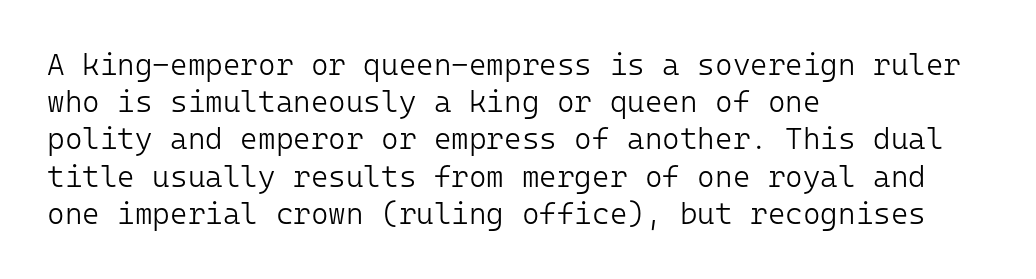
{"serif": "no", "italic": "no", "bold": "no", "weight": "light", "width": "normal", "stroke_contrast": "low", "x_height": "medium", "monospaced": "yes", "underline": "no", "align": "left", "line_spacing_ratio": 1.24, "letter_spacing": "normal", "letter_spacing_em": 0.0, "glyph_px": 30}
